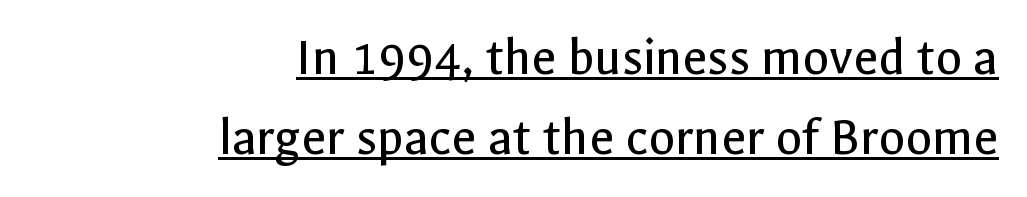
{"serif": "no", "italic": "no", "bold": "no", "weight": "regular", "width": "normal", "x_height": "medium", "monospaced": "no", "underline": "yes", "align": "right", "line_spacing": "normal", "line_spacing_ratio": 1.49, "letter_spacing": "normal", "letter_spacing_em": 0.0, "glyph_px": 54}
